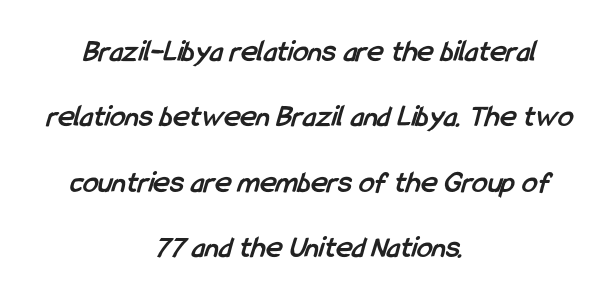
Chunky letters — that's bold for sure. The face used here is rendered with its standard letterfit. Character widths vary here, with narrow letters taking less room than wide ones. The paragraph shown floats in the horizontal middle. Baseline-to-baseline distance is far greater than the letter height. Letterform terminals end flat and unadorned throughout the passage.
